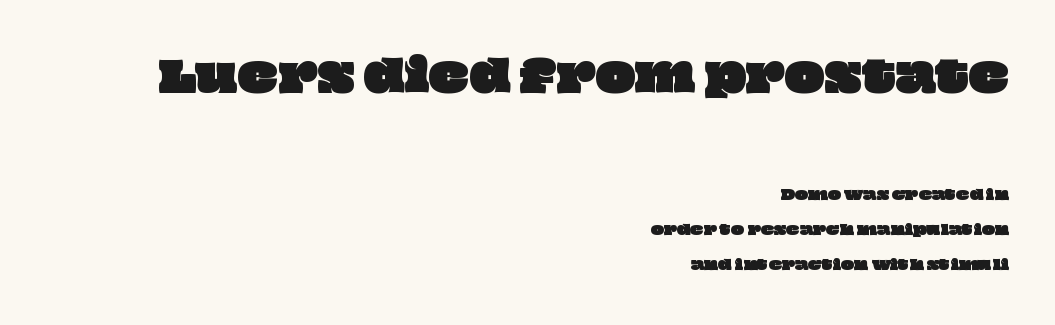
{"width": "wide", "stroke_contrast": "low", "x_height": "large", "monospaced": "no", "underline": "no", "align": "right", "line_spacing": "loose", "line_spacing_ratio": 2.49, "letter_spacing": "normal", "letter_spacing_em": 0.0, "larger_block": "first", "size_ratio": 3.0, "glyph_px": 42}
